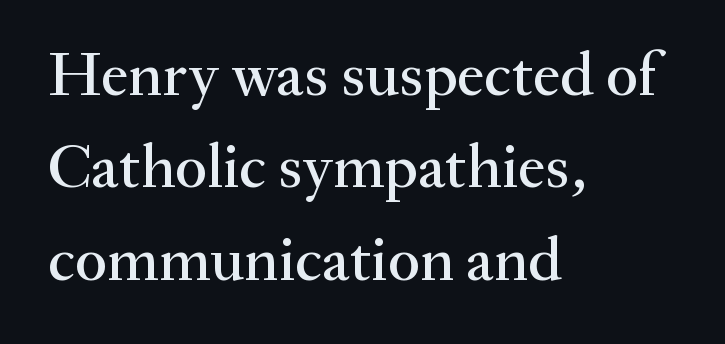
Beneath every word, the page is bare. Short note: letters normally spaced. These lines are rendered in a variable-pitch font. Which margin do the lines hug? The left one — the right edge is uneven. Whoever set this chose a conventional vertical rhythm. In terms of letterform style, serifs are clearly present.
